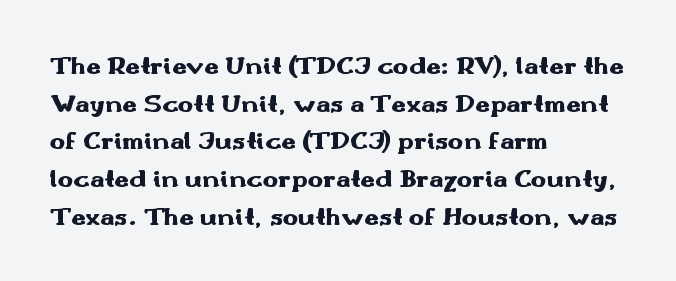
Q: Is the text bold? A: Yes.
Q: Is the text italic (slanted)? A: No, it is upright.
Q: Is the text underlined? A: No.
Q: How is the paragraph aligned? A: Left-aligned.
Q: Is the spacing between letters normal or unusually wide? A: Normal.
Q: Is the spacing between lines tight, normal or loose? A: Normal.
